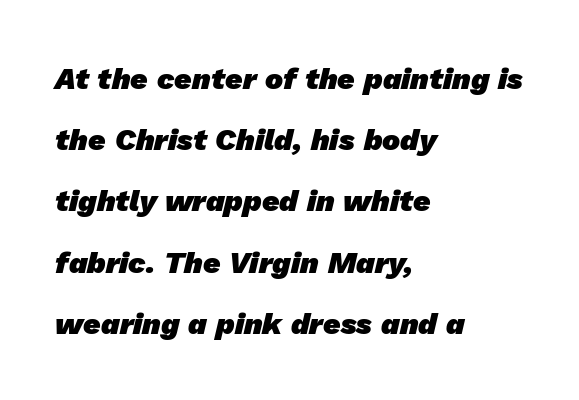
Q: Is the text bold? A: Yes.
Q: Is the typeface a serif or a sans-serif typeface? A: Sans-serif.
Q: Is the text underlined? A: No.
Q: How is the paragraph aligned? A: Left-aligned.
Q: Is the spacing between letters normal or unusually wide? A: Normal.
Q: Is the spacing between lines tight, normal or loose? A: Loose.
Q: Width (condensed, normal, or wide)? A: Normal.
Q: Stroke contrast? A: Low.
Q: x-height? A: Medium.
Q: Monospaced? A: No.
